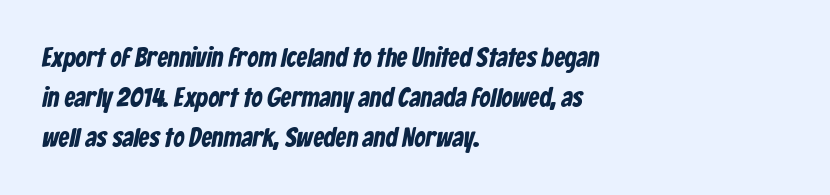
The image shows 27 px text type; set left-aligned, normal line spacing (1.48x), normal letter spacing, not underlined.
